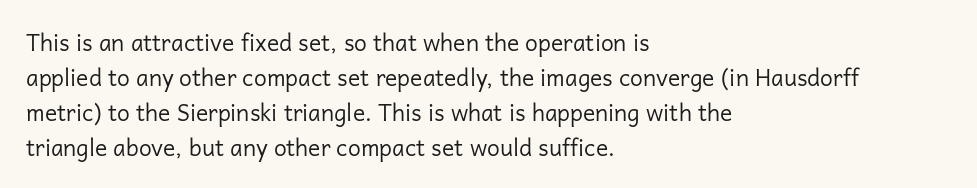
The image shows 23 px text type, upright; set left-aligned, normal line spacing (1.52x), normal letter spacing, not underlined.
